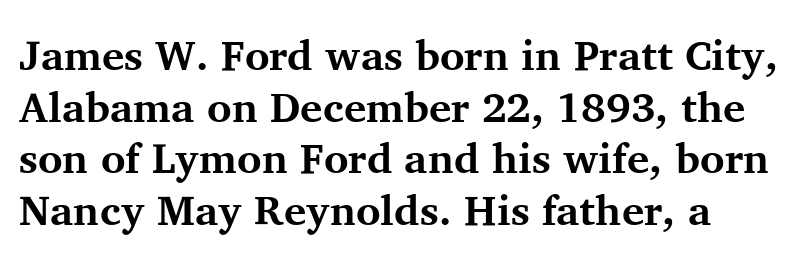
{"serif": "yes", "italic": "no", "bold": "yes", "weight": "bold", "width": "normal", "stroke_contrast": "medium", "x_height": "medium", "monospaced": "no", "underline": "no", "line_spacing_ratio": 1.23, "letter_spacing": "normal", "letter_spacing_em": 0.0, "glyph_px": 42}
